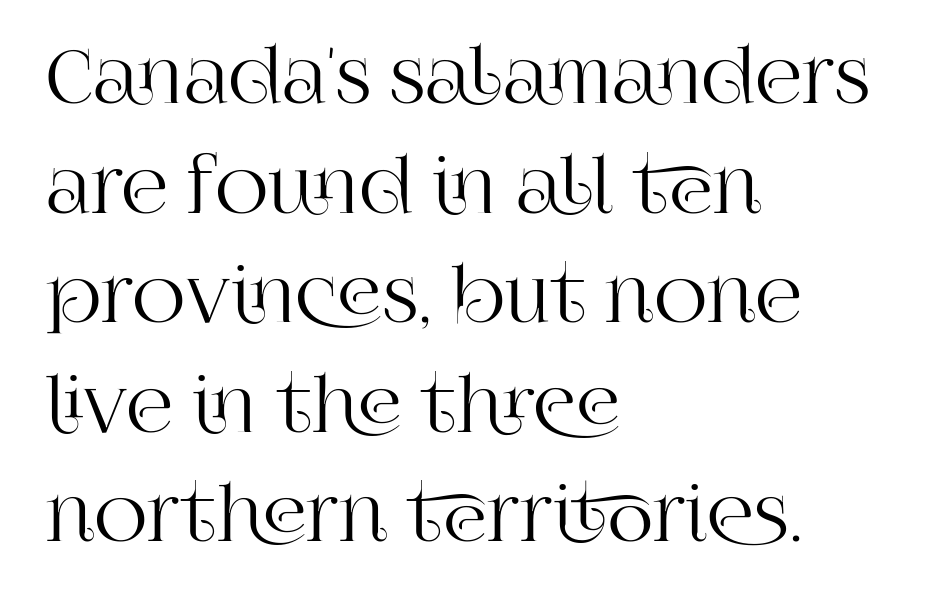
{"serif": "yes", "italic": "no", "width": "normal", "stroke_contrast": "high", "x_height": "large", "monospaced": "no", "underline": "no", "align": "left", "line_spacing": "normal", "line_spacing_ratio": 1.48, "letter_spacing": "normal", "letter_spacing_em": 0.0, "glyph_px": 74}
